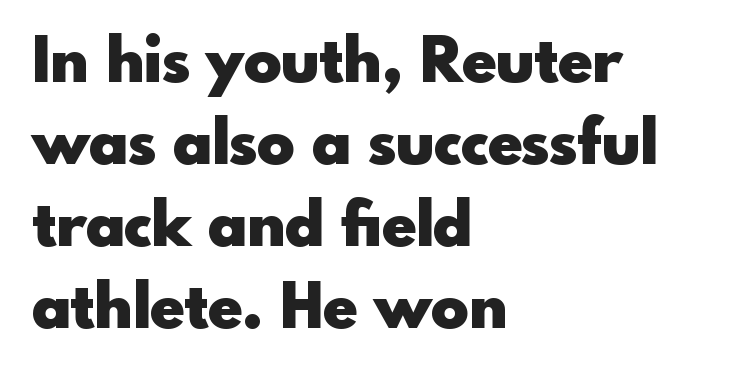
{"serif": "no", "italic": "no", "bold": "yes", "weight": "heavy", "width": "normal", "x_height": "small", "monospaced": "no", "underline": "no", "align": "left", "line_spacing": "normal", "line_spacing_ratio": 1.3, "letter_spacing": "normal", "letter_spacing_em": 0.0, "glyph_px": 63}
